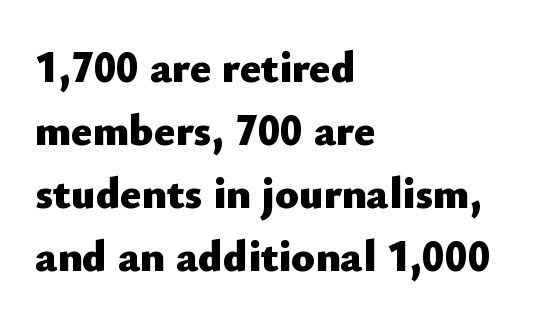
{"serif": "no", "italic": "no", "bold": "yes", "weight": "heavy", "width": "normal", "stroke_contrast": "low", "x_height": "small", "monospaced": "no", "underline": "no", "align": "left", "line_spacing": "normal", "line_spacing_ratio": 1.43, "letter_spacing": "normal", "letter_spacing_em": 0.0, "glyph_px": 44}
